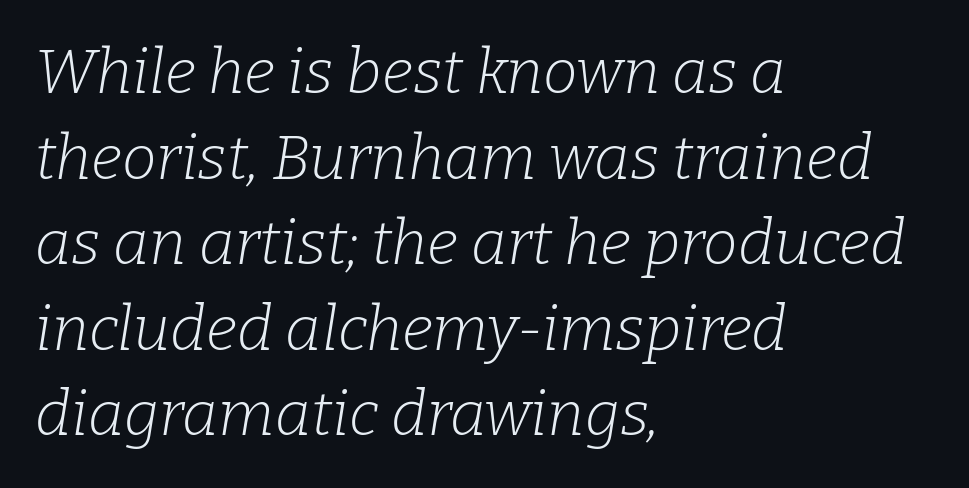
Character widths vary here, with narrow letters taking less room than wide ones. Ink coverage per letter is moderate at most. The typography opts for an oblique posture over an upright one. The font family rendered here belongs to the serif group. Horizontal alignment here is leftward, the default for most running prose.
